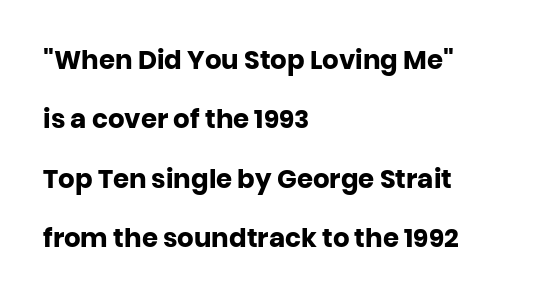
The image shows 26 px bold type, upright; set left-aligned, loose line spacing (2.28x), normal letter spacing, not underlined.
